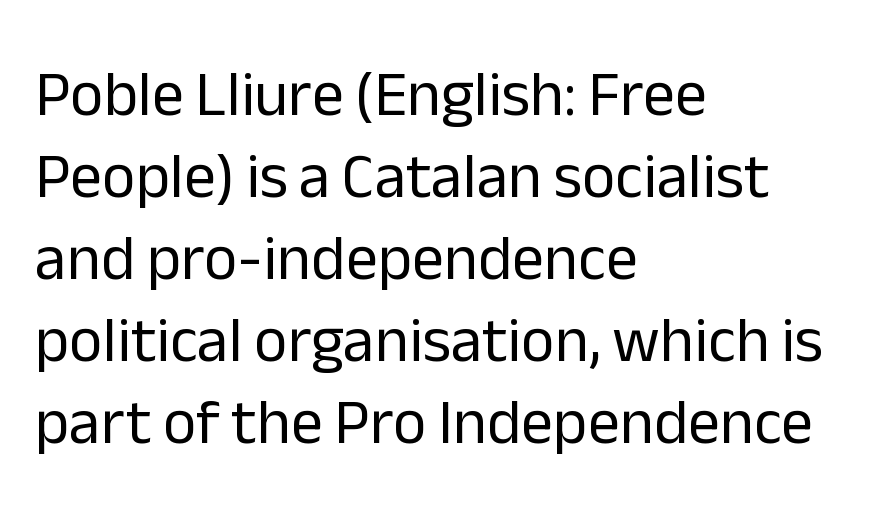
The image shows 64 px regular-weight sans-serif type, upright; set left-aligned, normal line spacing (1.28x), normal letter spacing, not underlined; low stroke contrast and a medium x-height.
